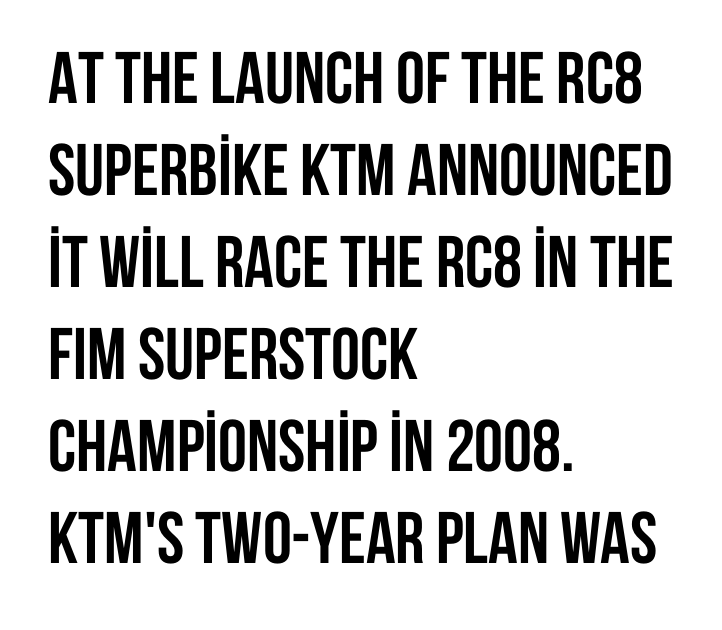
Q: Is the text bold? A: Yes.
Q: Is the text italic (slanted)? A: No, it is upright.
Q: Is the typeface a serif or a sans-serif typeface? A: Sans-serif.
Q: Is the text underlined? A: No.
Q: How is the paragraph aligned? A: Left-aligned.
Q: Is the spacing between letters normal or unusually wide? A: Normal.
Q: Is the spacing between lines tight, normal or loose? A: Normal.
Q: Width (condensed, normal, or wide)? A: Condensed.
Q: Stroke contrast? A: Low.
Q: x-height? A: Large.
Q: Monospaced? A: No.
